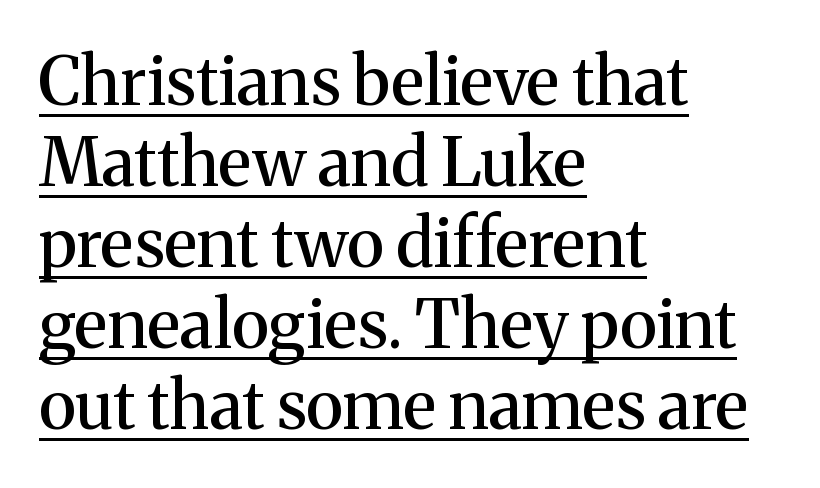
Q: Is the text italic (slanted)? A: No, it is upright.
Q: Is the typeface a serif or a sans-serif typeface? A: Serif.
Q: Is the text underlined? A: Yes.
Q: How is the paragraph aligned? A: Left-aligned.
Q: Is the spacing between letters normal or unusually wide? A: Normal.
Q: Width (condensed, normal, or wide)? A: Normal.
Q: Stroke contrast? A: Medium.
Q: x-height? A: Medium.
Q: Monospaced? A: No.
